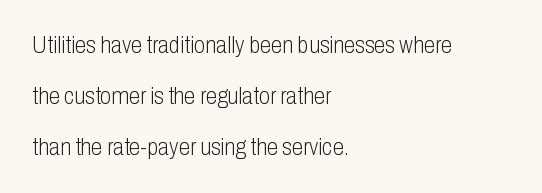
Q: Is the text bold? A: No.
Q: Is the text italic (slanted)? A: No, it is upright.
Q: Is the text underlined? A: No.
Q: How is the paragraph aligned? A: Left-aligned.
Q: Is the spacing between letters normal or unusually wide? A: Normal.
Q: Is the spacing between lines tight, normal or loose? A: Loose.
